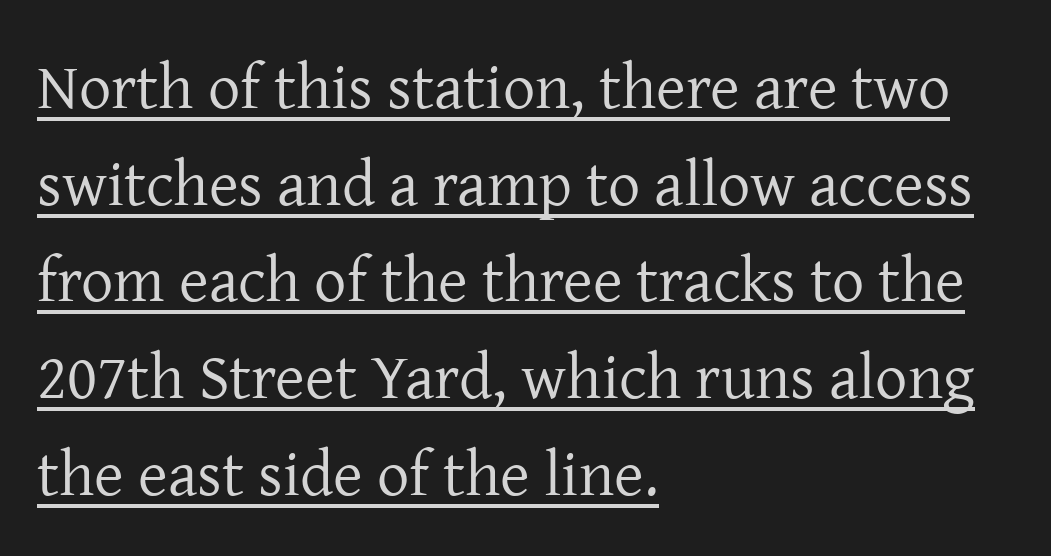
Q: Is the text bold? A: No.
Q: Is the text italic (slanted)? A: No, it is upright.
Q: Is the typeface a serif or a sans-serif typeface? A: Serif.
Q: Is the text underlined? A: Yes.
Q: How is the paragraph aligned? A: Left-aligned.
Q: Is the spacing between letters normal or unusually wide? A: Normal.
Q: Is the spacing between lines tight, normal or loose? A: Normal.
Q: Width (condensed, normal, or wide)? A: Normal.
Q: Stroke contrast? A: Low.
Q: x-height? A: Medium.
Q: Monospaced? A: No.
